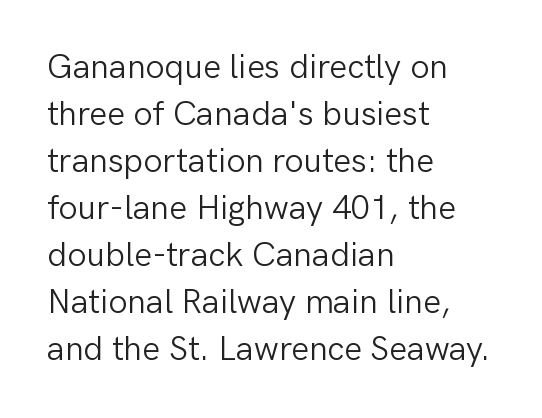
The image shows 34 px light sans-serif type, upright; set left-aligned, normal line spacing (1.38x), normal letter spacing, not underlined; low stroke contrast and a medium x-height.
